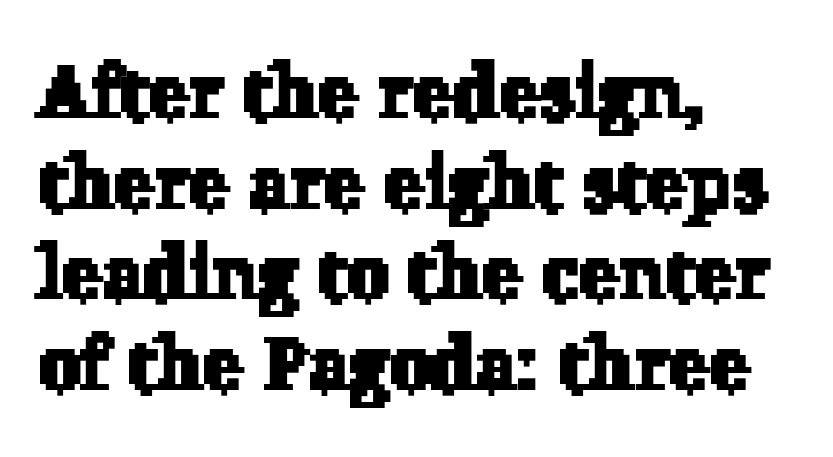
This sample has the flowing, uneven cadence of proportional lettering. In CSS terms this would be text-align: left. In terms of letterform style, serifs are clearly present. Standard letterfit; no display-style spreading of the glyphs.
